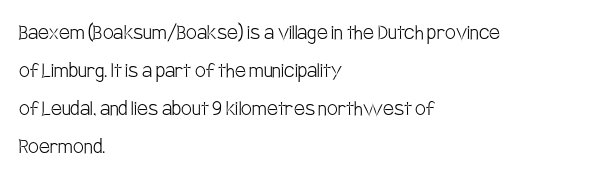
Is there much room between lines? A standard amount, neither cramped nor airy. A roman cut, with each character standing at attention. How are the letters spaced? Ordinarily, with no added tracking. This rendering features lettering with no underline. The paragraph shown leans on its left margin. The weight tops out at a normal text grade.
